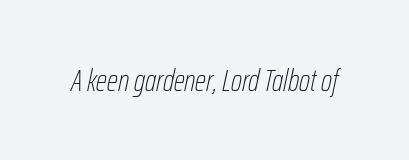
{"italic": "yes", "lean": "right", "slant_degrees": 12, "bold": "no", "weight": "thin", "width": "condensed", "stroke_contrast": "low", "x_height": "medium", "monospaced": "no", "underline": "no", "letter_spacing": "normal", "letter_spacing_em": 0.0, "glyph_px": 31}
